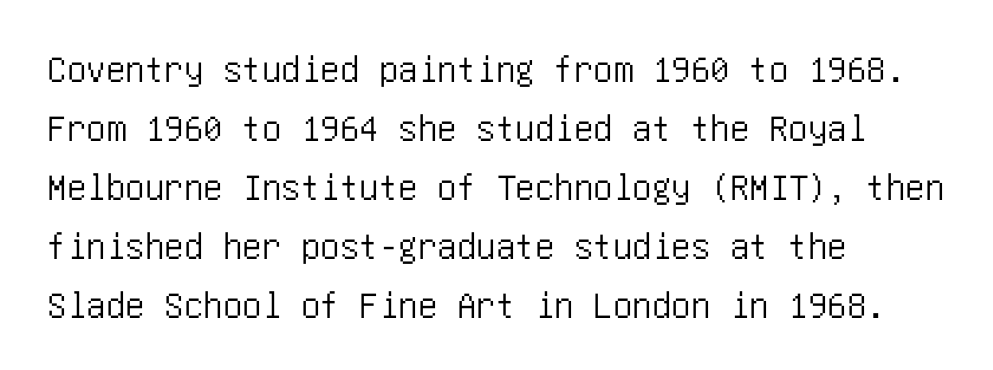
The image shows 39 px condensed sans-serif type, upright; set left-aligned, normal line spacing (1.51x), normal letter spacing, not underlined; low stroke contrast and a large x-height.
